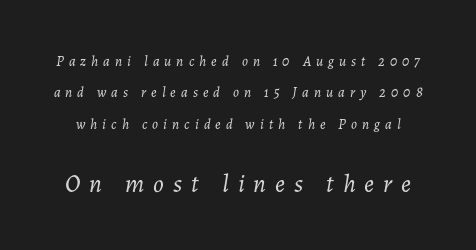
Compare the two chunks: the lower has the greater cap height. The gaps between neighbouring characters are conspicuously large. The vertical gap from one line to the next is large. Beneath every word, the page is bare. There's an unmistakable incline to the writing here.
